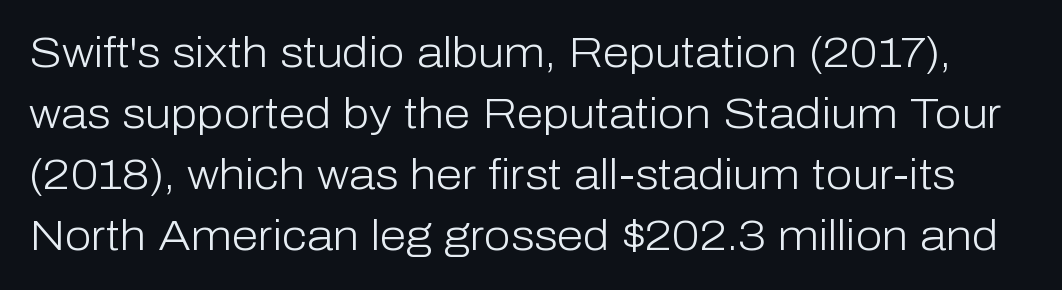
The image shows 43 px light sans-serif type, upright; set normal line spacing (1.42x), normal letter spacing, not underlined; low stroke contrast and a medium x-height.
